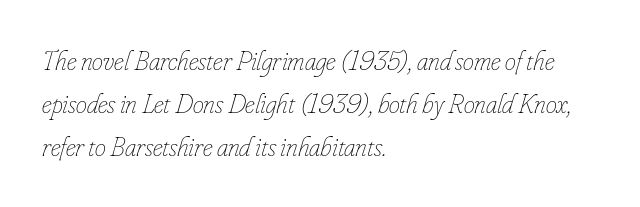
Q: Is the text bold? A: No.
Q: Is the text italic (slanted)? A: Yes, it leans right by about 16 degrees.
Q: Is the text underlined? A: No.
Q: How is the paragraph aligned? A: Left-aligned.
Q: Is the spacing between letters normal or unusually wide? A: Normal.
Q: Is the spacing between lines tight, normal or loose? A: Normal.
Q: Width (condensed, normal, or wide)? A: Condensed.
Q: Stroke contrast? A: Low.
Q: x-height? A: Small.
Q: Monospaced? A: No.
